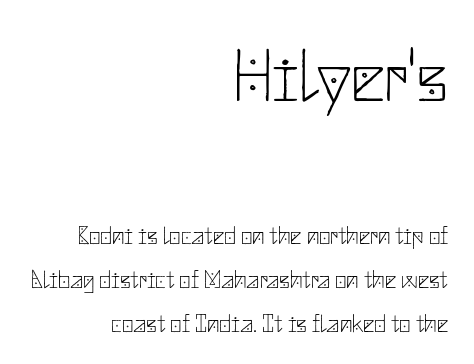
{"serif": "no", "italic": "no", "bold": "no", "weight": "thin", "width": "normal", "stroke_contrast": "low", "x_height": "small", "underline": "no", "align": "right", "line_spacing_ratio": 1.77, "letter_spacing": "normal", "letter_spacing_em": 0.0, "larger_block": "first", "size_ratio": 3.0, "glyph_px": 75}
